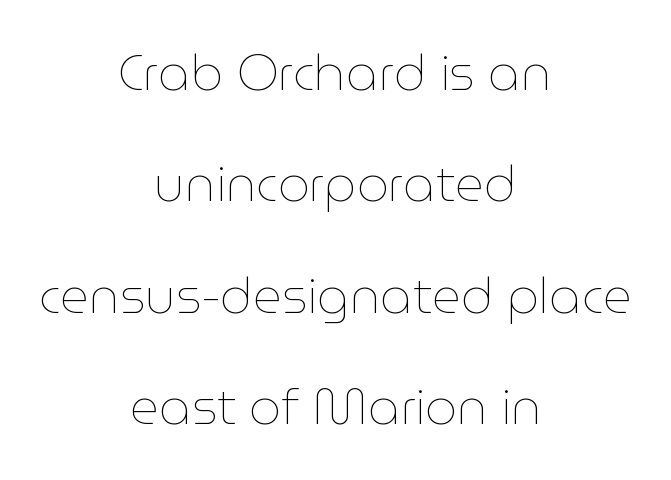
Q: Is the text bold? A: No.
Q: Is the text italic (slanted)? A: No, it is upright.
Q: Is the text underlined? A: No.
Q: How is the paragraph aligned? A: Centered.
Q: Is the spacing between letters normal or unusually wide? A: Normal.
Q: Is the spacing between lines tight, normal or loose? A: Loose.
Q: Width (condensed, normal, or wide)? A: Normal.
Q: Stroke contrast? A: Low.
Q: x-height? A: Medium.
Q: Monospaced? A: No.
